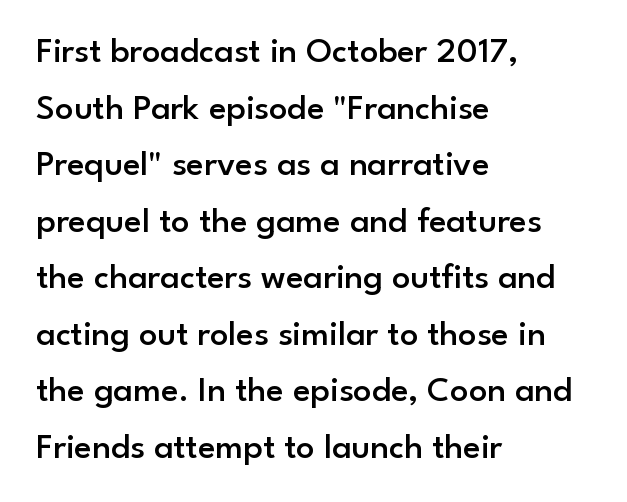
This sample has the flowing, uneven cadence of proportional lettering. Line spacing here is normal. Between one letter and the next there's only the usual sliver of space. Only glyphs here, with clear space below each row. The type family on display is of the sans-serif kind. Vertical strokes here are truly vertical.
